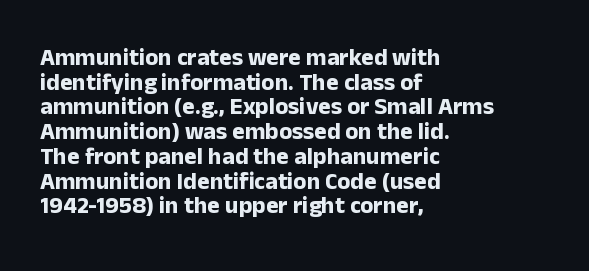
{"italic": "no", "bold": "yes", "underline": "no", "align": "left", "line_spacing": "tight", "line_spacing_ratio": 1.03, "letter_spacing": "normal", "letter_spacing_em": 0.0, "glyph_px": 24}
